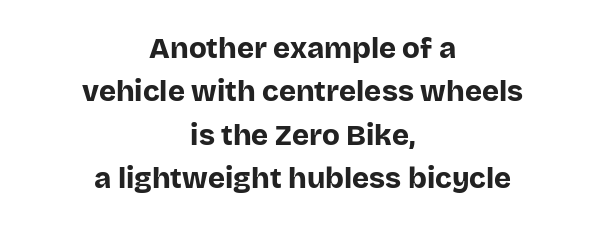
Q: Is the text bold? A: Yes.
Q: Is the text italic (slanted)? A: No, it is upright.
Q: Is the typeface a serif or a sans-serif typeface? A: Sans-serif.
Q: Is the text underlined? A: No.
Q: How is the paragraph aligned? A: Centered.
Q: Is the spacing between letters normal or unusually wide? A: Normal.
Q: Is the spacing between lines tight, normal or loose? A: Normal.
Q: Width (condensed, normal, or wide)? A: Normal.
Q: Stroke contrast? A: Low.
Q: x-height? A: Large.
Q: Monospaced? A: No.
